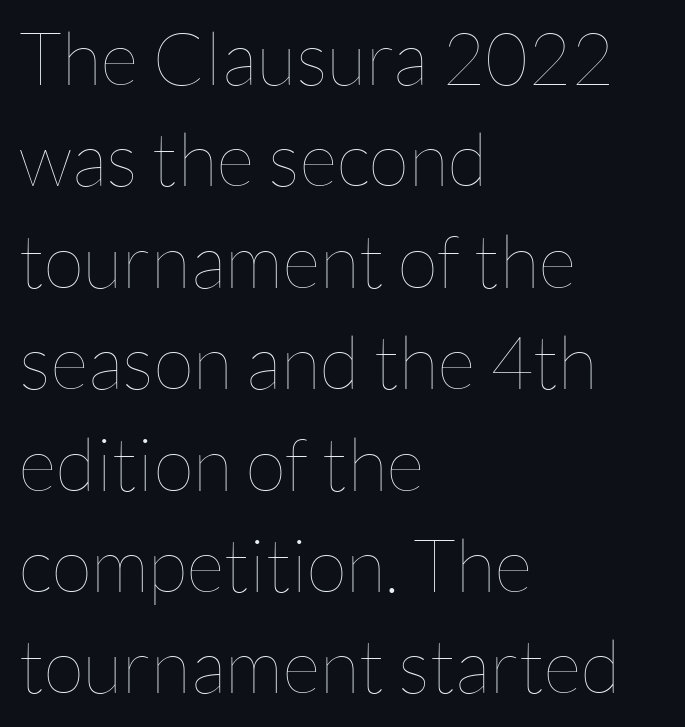
{"italic": "no", "bold": "no", "weight": "thin", "width": "normal", "stroke_contrast": "low", "x_height": "medium", "monospaced": "no", "underline": "no", "align": "left", "line_spacing": "normal", "line_spacing_ratio": 1.37, "letter_spacing": "normal", "letter_spacing_em": 0.0, "glyph_px": 74}
